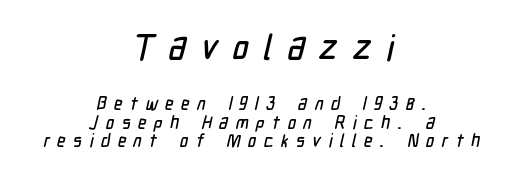
Note the varied advance widths — an 'i' is clearly narrower than an 'm'. Line starts and ends both wander, symmetrically. A sans-serif font was chosen for this passage. The horizontal fit of the characters is loose and conspicuously gappy.
